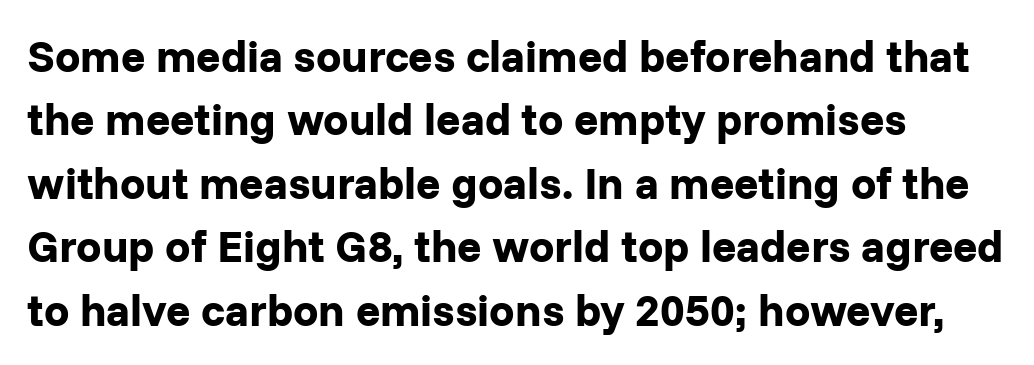
The image shows 45 px bold sans-serif type, upright; set left-aligned, normal line spacing (1.41x), normal letter spacing, not underlined; low stroke contrast and a medium x-height.
